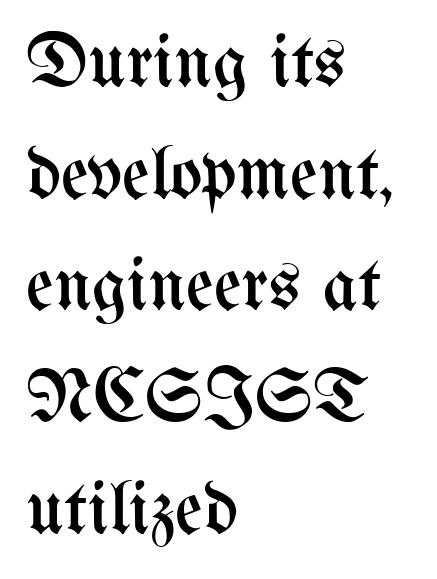
Q: Is the text bold? A: No.
Q: Is the text italic (slanted)? A: No, it is upright.
Q: Is the text underlined? A: No.
Q: How is the paragraph aligned? A: Left-aligned.
Q: Is the spacing between letters normal or unusually wide? A: Normal.
Q: Is the spacing between lines tight, normal or loose? A: Normal.
Q: Width (condensed, normal, or wide)? A: Condensed.
Q: Stroke contrast? A: Medium.
Q: x-height? A: Medium.
Q: Monospaced? A: No.
